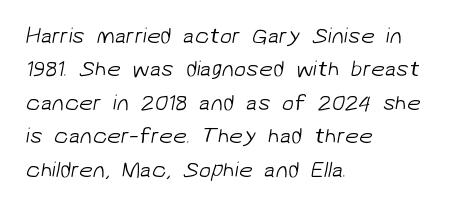
The rendering uses a moderate line-height, typical for paragraphs. Each row of text sits above clean, open space. Stroke mass is kept to a normal reading level or below. One-word summary of the alignment: left. Default kerning and tracking; the words read as compact shapes.
